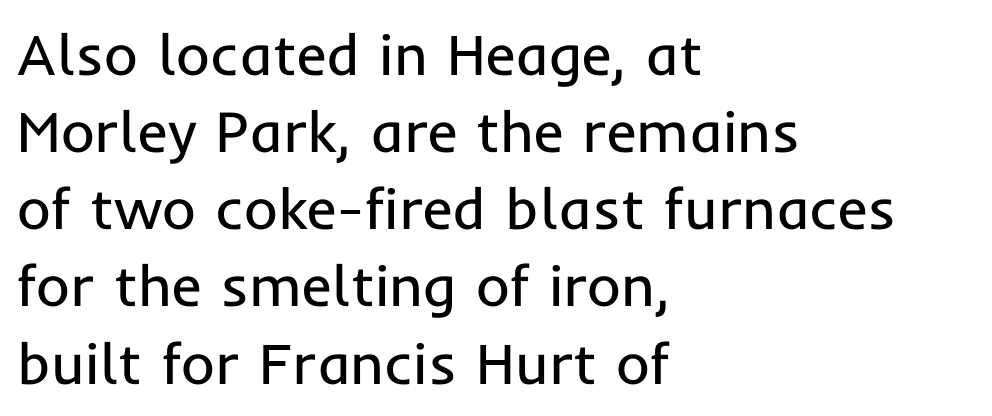
Does extra space separate the letters? No, they use regular spacing. Regarding serifs, this sample does without them. Ink coverage per letter is moderate at most. These lines are rendered in a variable-pitch font. Leftover space on each line is placed entirely after the last word.
